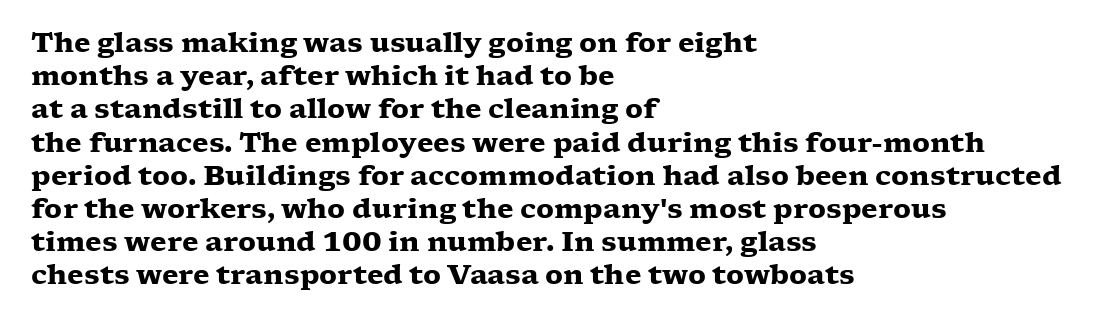
There is no visible air inserted between adjacent glyphs. In terms of weight, the rendering is a true, heavy bold. Visually the block forms a straight wall on the left and a jagged coastline on the right. Lines of text with bare space underneath. If you drew a line through each stem, it would be perfectly vertical.
